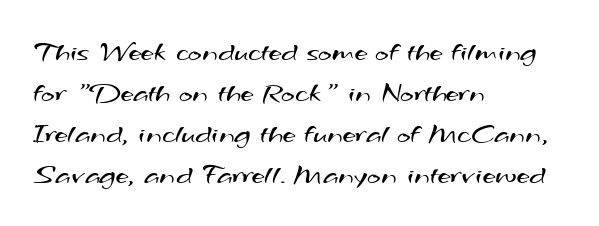
Q: Is the text bold? A: No.
Q: Is the typeface a serif or a sans-serif typeface? A: Sans-serif.
Q: Is the text underlined? A: No.
Q: How is the paragraph aligned? A: Left-aligned.
Q: Is the spacing between letters normal or unusually wide? A: Normal.
Q: Is the spacing between lines tight, normal or loose? A: Normal.
Q: Width (condensed, normal, or wide)? A: Wide.
Q: Stroke contrast? A: Medium.
Q: x-height? A: Small.
Q: Monospaced? A: No.
